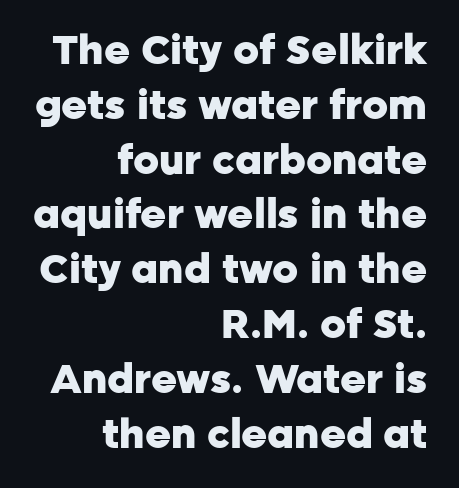
Q: Is the text bold? A: Yes.
Q: Is the text italic (slanted)? A: No, it is upright.
Q: Is the typeface a serif or a sans-serif typeface? A: Sans-serif.
Q: Is the text underlined? A: No.
Q: How is the paragraph aligned? A: Right-aligned.
Q: Is the spacing between letters normal or unusually wide? A: Normal.
Q: Is the spacing between lines tight, normal or loose? A: Normal.
Q: Width (condensed, normal, or wide)? A: Normal.
Q: Stroke contrast? A: Low.
Q: x-height? A: Medium.
Q: Monospaced? A: No.
